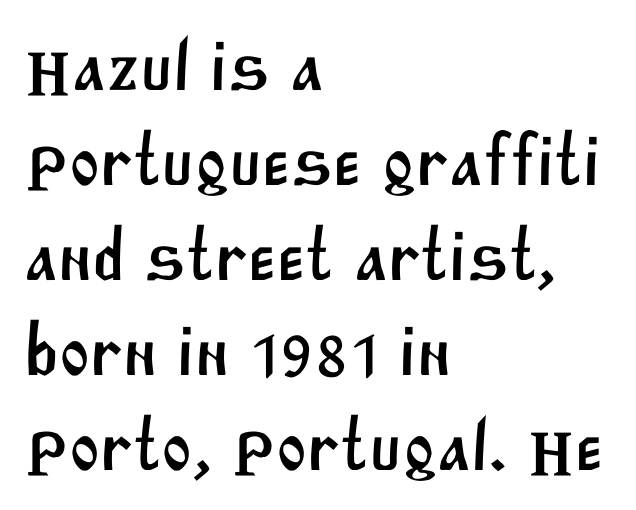
No extra tracking has been applied to these lines. Character widths vary here, with narrow letters taking less room than wide ones. Unmarked baselines from the first word to the last. Evenly set lines give the paragraph a standard silhouette. Typeset ragged right — the left edge is the straight one. Each letter's strokes conclude bluntly, with no projecting serifs.
